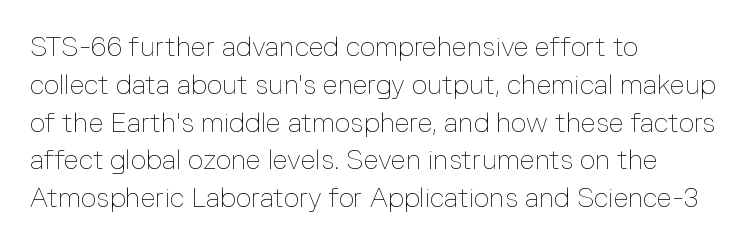
Q: Is the text bold? A: No.
Q: Is the text italic (slanted)? A: No, it is upright.
Q: Is the text underlined? A: No.
Q: How is the paragraph aligned? A: Left-aligned.
Q: Is the spacing between letters normal or unusually wide? A: Normal.
Q: Is the spacing between lines tight, normal or loose? A: Normal.
